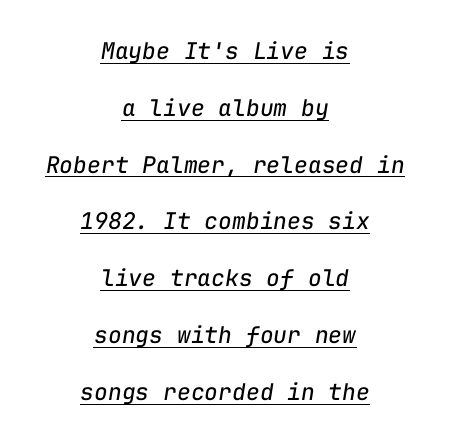
Q: Is the text bold? A: No.
Q: Is the text italic (slanted)? A: Yes, it leans right by about 9 degrees.
Q: Is the text underlined? A: Yes.
Q: How is the paragraph aligned? A: Centered.
Q: Is the spacing between letters normal or unusually wide? A: Normal.
Q: Is the spacing between lines tight, normal or loose? A: Loose.
